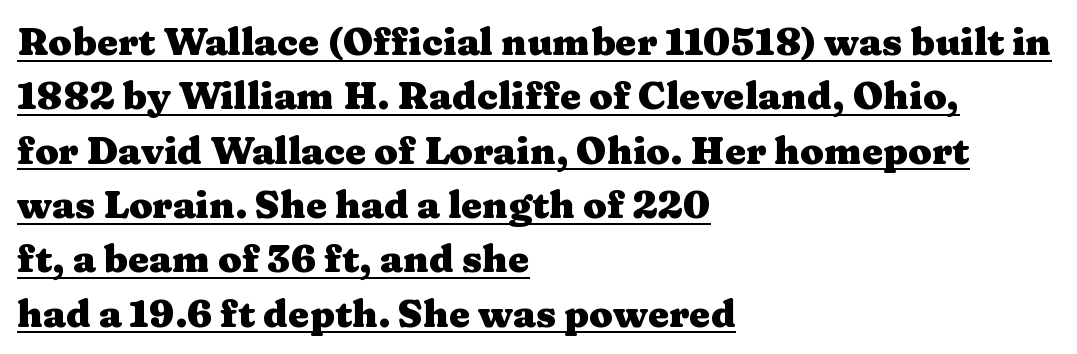
{"serif": "yes", "italic": "no", "bold": "yes", "weight": "heavy", "width": "wide", "stroke_contrast": "medium", "x_height": "medium", "monospaced": "no", "underline": "yes", "align": "left", "line_spacing": "normal", "line_spacing_ratio": 1.43, "letter_spacing": "normal", "letter_spacing_em": 0.0, "glyph_px": 38}
